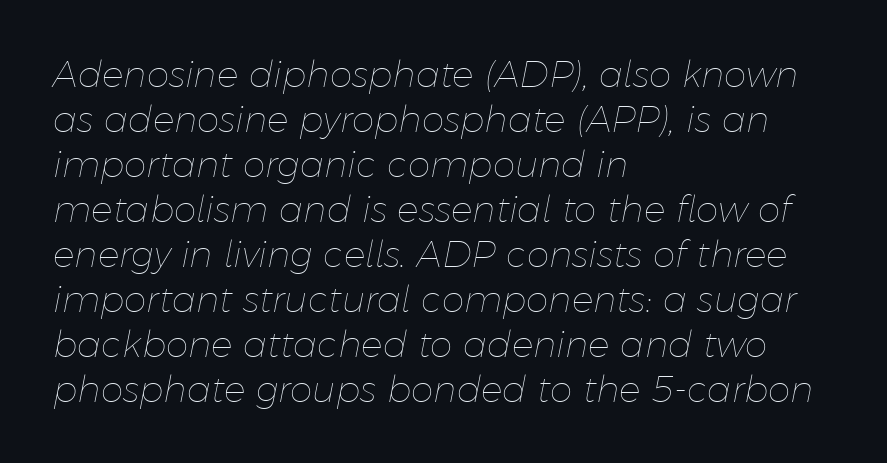
Q: Is the text bold? A: No.
Q: Is the text italic (slanted)? A: Yes, it leans right by about 11 degrees.
Q: Is the text underlined? A: No.
Q: How is the paragraph aligned? A: Left-aligned.
Q: Is the spacing between letters normal or unusually wide? A: Normal.
Q: Is the spacing between lines tight, normal or loose? A: Normal.
Q: Width (condensed, normal, or wide)? A: Normal.
Q: Stroke contrast? A: Low.
Q: x-height? A: Medium.
Q: Monospaced? A: No.
